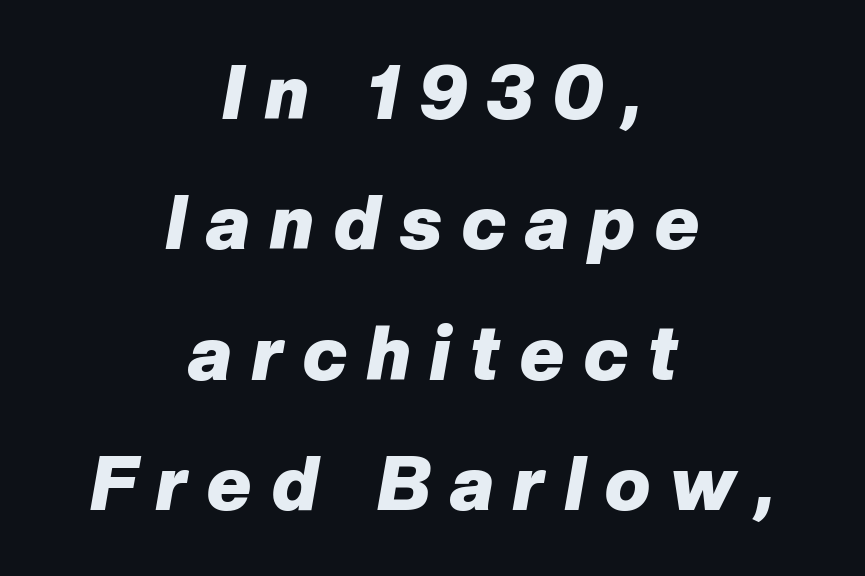
Character widths vary here, with narrow letters taking less room than wide ones. The face used here is rendered with a markedly widened letterfit. An italicized treatment has been applied to the whole sample. Check under the words: just untouched page.
